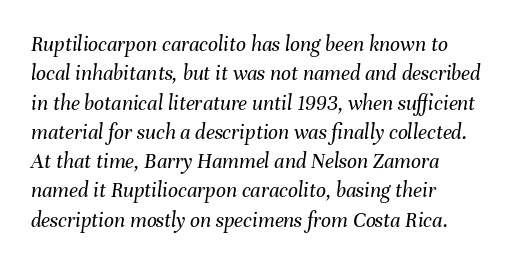
The type is set solid horizontally, with unmodified tracking. Is there much room between lines? A standard amount, neither cramped nor airy. The characters are drawn with everyday or finer stroke widths. Emphasis-style slanted type is in use. Beneath every word, the page is bare. The passage is arranged the way most books set body copy — flush left.
